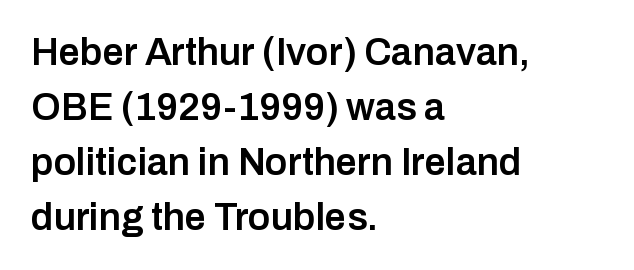
{"serif": "no", "italic": "no", "bold": "semi", "weight": "semibold", "width": "normal", "stroke_contrast": "low", "x_height": "medium", "monospaced": "no", "underline": "no", "align": "left", "line_spacing": "normal", "line_spacing_ratio": 1.45, "letter_spacing": "normal", "letter_spacing_em": 0.0, "glyph_px": 38}
